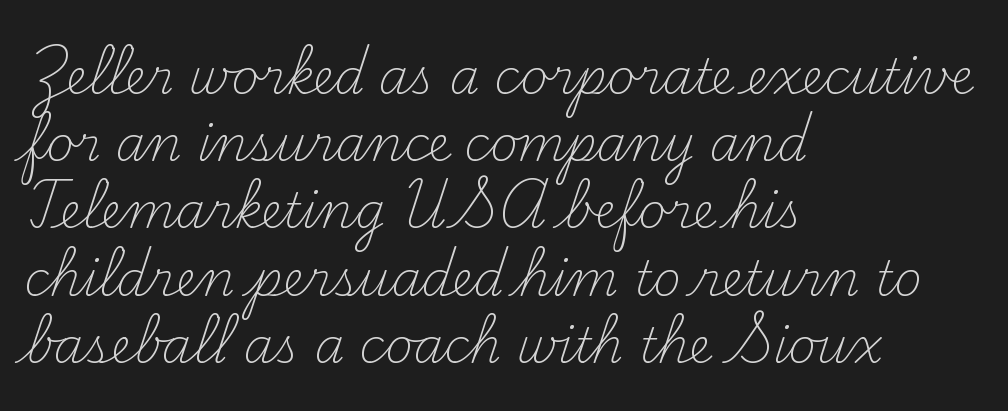
{"bold": "no", "weight": "light", "width": "normal", "stroke_contrast": "medium", "x_height": "small", "monospaced": "no", "underline": "no", "align": "left", "line_spacing": "normal", "line_spacing_ratio": 1.4, "letter_spacing": "normal", "letter_spacing_em": 0.0, "glyph_px": 48}
